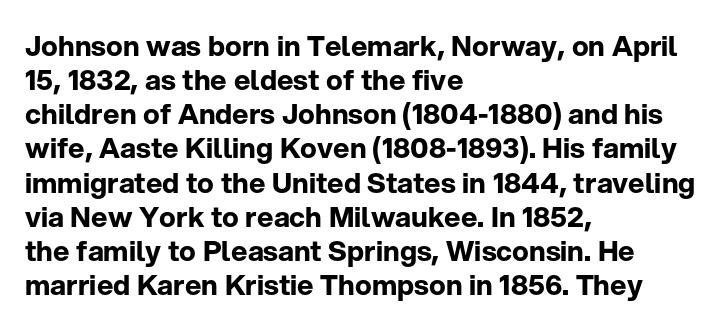
The specimen omits any rule beneath the text block's lines. This rendering employs a face without finishing strokes, i.e., a sans-serif. Posture: vertical. This is heavy type, rendered in bold. The letters sit at their default tracking, neither squeezed nor spread.
